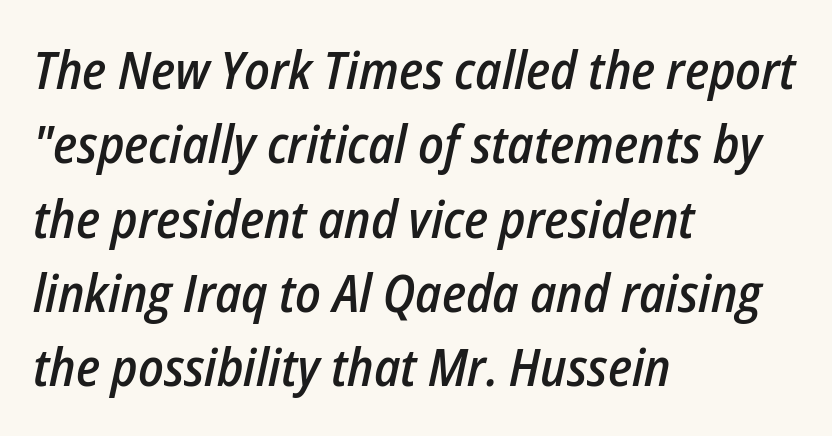
The image shows 52 px semibold, condensed type, italic (leaning right); set left-aligned, normal line spacing (1.43x), normal letter spacing, not underlined; low stroke contrast and a medium x-height.
